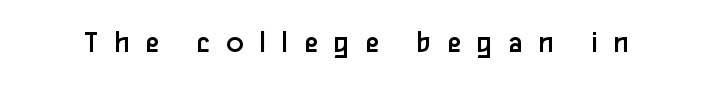
Q: Is the text bold? A: No.
Q: Is the text italic (slanted)? A: No, it is upright.
Q: Is the typeface a serif or a sans-serif typeface? A: Sans-serif.
Q: Is the text underlined? A: No.
Q: Is the spacing between letters normal or unusually wide? A: Unusually wide.
Q: Width (condensed, normal, or wide)? A: Normal.
Q: Stroke contrast? A: Low.
Q: x-height? A: Medium.
Q: Monospaced? A: No.
